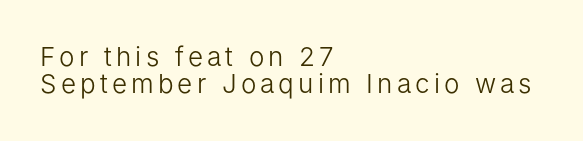
The image shows 26 px text type, upright; set left-aligned, tight line spacing (1.04x), not underlined.
